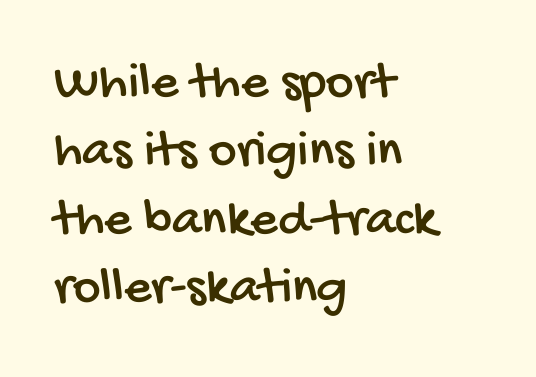
Spacing between characters is what you'd get straight out of the box. Letterform terminals end flat and unadorned throughout the passage. If you measured baseline to baseline, you'd find a middling distance. Has an underline been added? It has not. These lines stack with their left ends in a neat column. The face used here is proportionally spaced, like ordinary book or web type.
